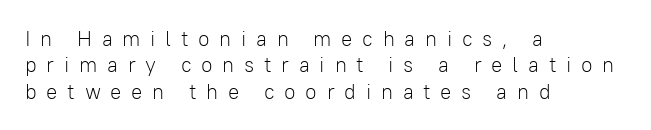
Q: Is the text bold? A: No.
Q: Is the text italic (slanted)? A: No, it is upright.
Q: Is the text underlined? A: No.
Q: How is the paragraph aligned? A: Left-aligned.
Q: Is the spacing between letters normal or unusually wide? A: Unusually wide.
Q: Is the spacing between lines tight, normal or loose? A: Normal.
